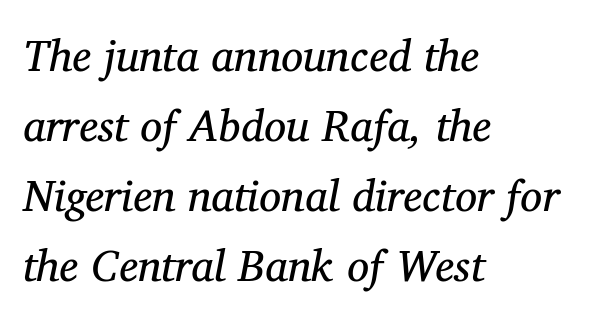
Is there much room between lines? A standard amount, neither cramped nor airy. Every row of glyphs begins at an identical x-position on the left. Nothing unusual about the tracking: characters are spaced as the font intends. Characters are canted at an angle relative to the baseline's perpendicular. The passage shown is not bold in any degree.
